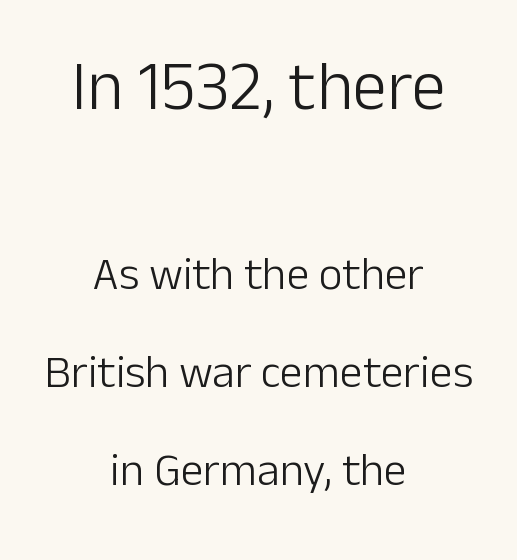
{"serif": "no", "italic": "no", "bold": "no", "weight": "light", "width": "normal", "stroke_contrast": "low", "x_height": "medium", "monospaced": "no", "underline": "no", "align": "center", "line_spacing": "loose", "line_spacing_ratio": 2.13, "letter_spacing": "normal", "letter_spacing_em": 0.0, "larger_block": "first", "size_ratio": 1.5, "glyph_px": 69}
